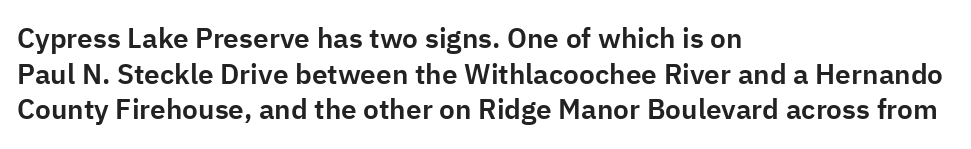
{"serif": "no", "italic": "no", "width": "normal", "stroke_contrast": "low", "x_height": "medium", "monospaced": "no", "underline": "no", "align": "left", "line_spacing": "normal", "line_spacing_ratio": 1.27, "letter_spacing": "normal", "letter_spacing_em": 0.0, "glyph_px": 28}
